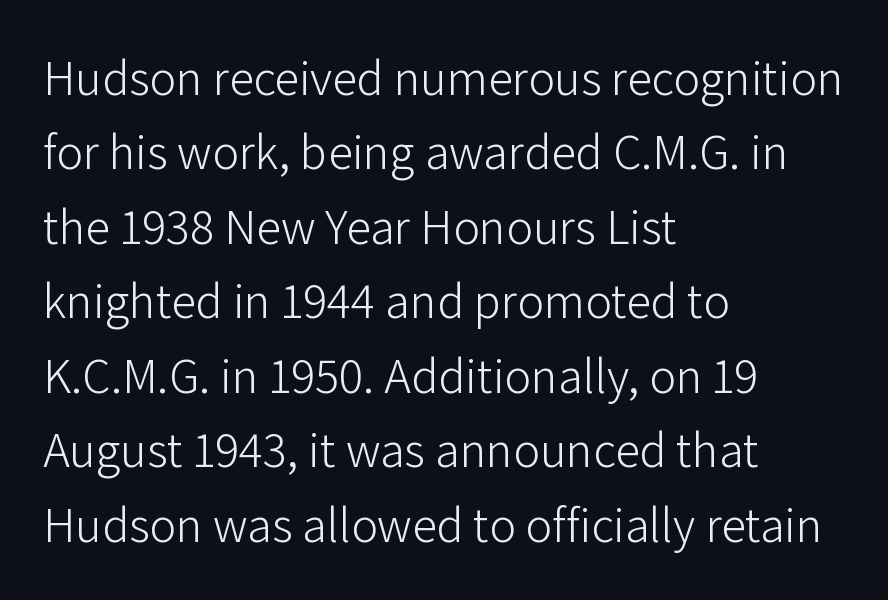
The image shows 50 px light sans-serif type, upright; set left-aligned, normal line spacing (1.49x), normal letter spacing, not underlined; low stroke contrast and a medium x-height.
